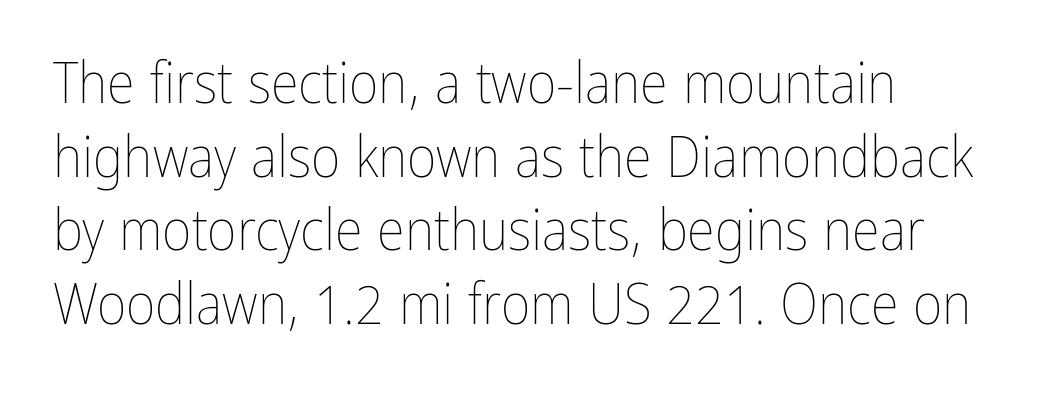
{"italic": "no", "bold": "no", "weight": "thin", "width": "condensed", "stroke_contrast": "low", "x_height": "medium", "monospaced": "no", "underline": "no", "align": "left", "line_spacing": "normal", "line_spacing_ratio": 1.29, "letter_spacing": "normal", "letter_spacing_em": 0.0, "glyph_px": 57}
